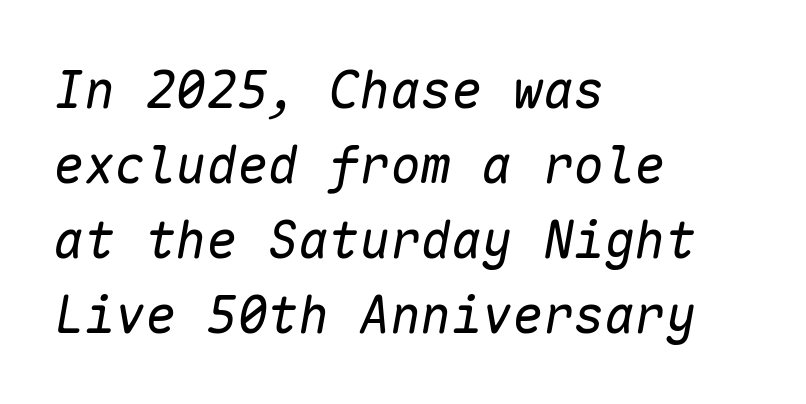
Q: Is the text bold? A: No.
Q: Is the text italic (slanted)? A: Yes, it leans right by about 10 degrees.
Q: Is the text underlined? A: No.
Q: How is the paragraph aligned? A: Left-aligned.
Q: Is the spacing between letters normal or unusually wide? A: Normal.
Q: Is the spacing between lines tight, normal or loose? A: Normal.
Q: Width (condensed, normal, or wide)? A: Normal.
Q: Stroke contrast? A: Low.
Q: x-height? A: Medium.
Q: Monospaced? A: Yes.
